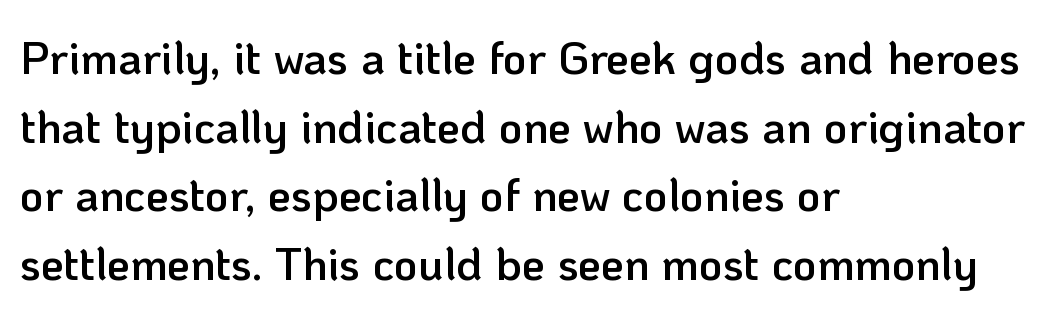
Every letter is mildly thick-stroked: semibold rather than bold. Students, note that the glyphs here touch the page at normal intervals. The lines in this sample share a left origin and differ only in where they stop. The rendering uses natural spacing where letterforms have individual widths.
